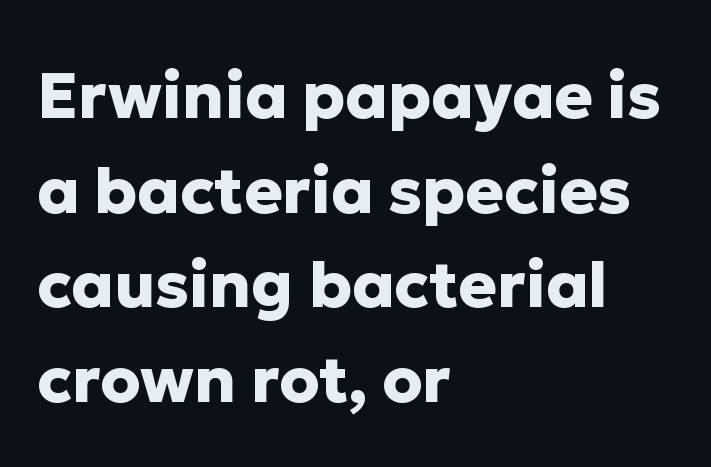
The image shows 64 px heavy sans-serif type, upright; set left-aligned, normal line spacing (1.48x), normal letter spacing, not underlined; low stroke contrast and a medium x-height.
